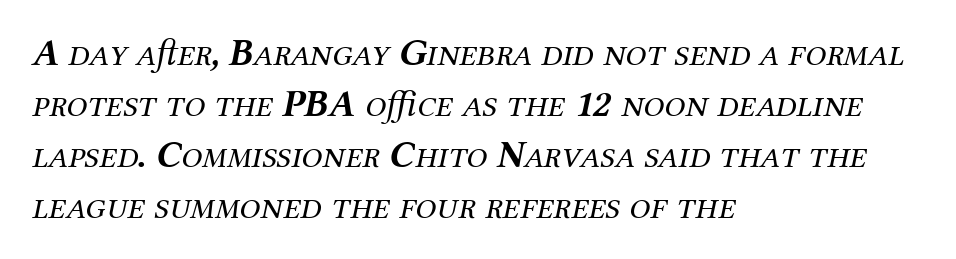
The image shows 38 px regular-weight serif type, italic (leaning right); set left-aligned, normal line spacing (1.34x), normal letter spacing, not underlined; medium stroke contrast and a medium x-height.
